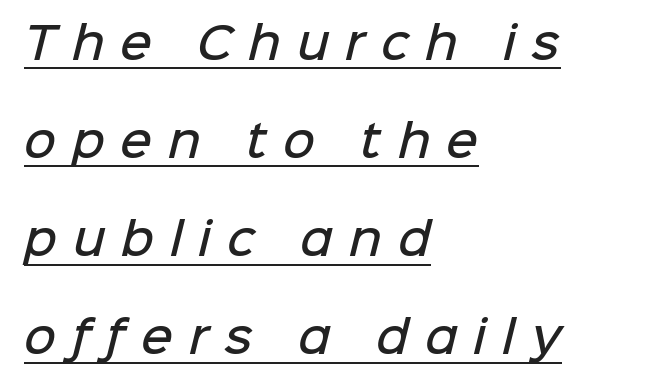
Q: Is the text bold? A: Semi-bold.
Q: Is the typeface a serif or a sans-serif typeface? A: Sans-serif.
Q: Is the text underlined? A: Yes.
Q: How is the paragraph aligned? A: Left-aligned.
Q: Is the spacing between letters normal or unusually wide? A: Unusually wide.
Q: Is the spacing between lines tight, normal or loose? A: Loose.
Q: Width (condensed, normal, or wide)? A: Normal.
Q: Stroke contrast? A: Low.
Q: x-height? A: Medium.
Q: Monospaced? A: No.
